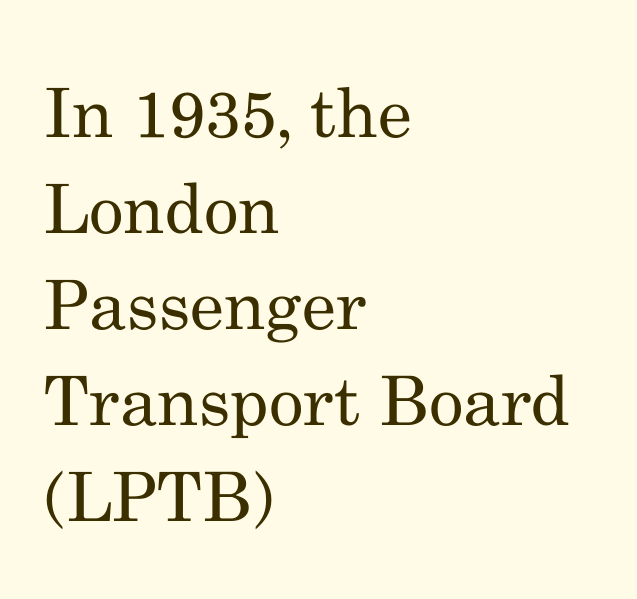
{"serif": "yes", "italic": "no", "bold": "no", "weight": "regular", "width": "normal", "stroke_contrast": "medium", "x_height": "small", "monospaced": "no", "underline": "no", "align": "left", "line_spacing": "normal", "line_spacing_ratio": 1.41, "letter_spacing": "normal", "letter_spacing_em": 0.0, "glyph_px": 68}
